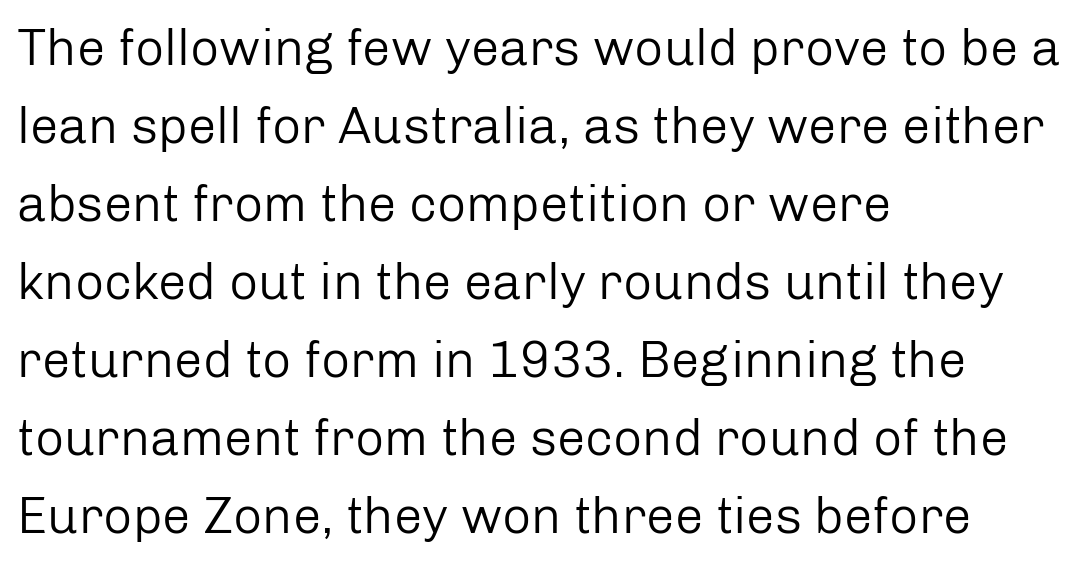
The image shows 51 px regular-weight sans-serif type, upright; set left-aligned, normal line spacing (1.53x), normal letter spacing, not underlined; low stroke contrast and a medium x-height.
